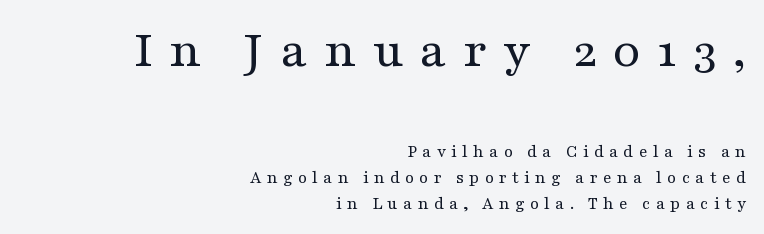
Proportional: the letters do not fall into vertical columns. Glance below the letters and you will spot only blank space. Regarding serifs, this sample has them. The designer gave the opening block more size than the closing block.
